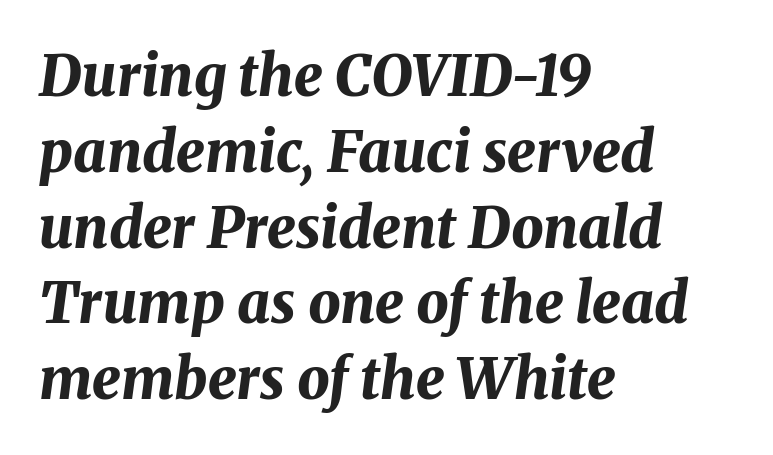
Tall strokes in this sample are angled rather than plumb. Descender tails drop into unmarked territory. Compared with a centered layout, this one pins lines to the left instead. There is no visible air inserted between adjacent glyphs.
